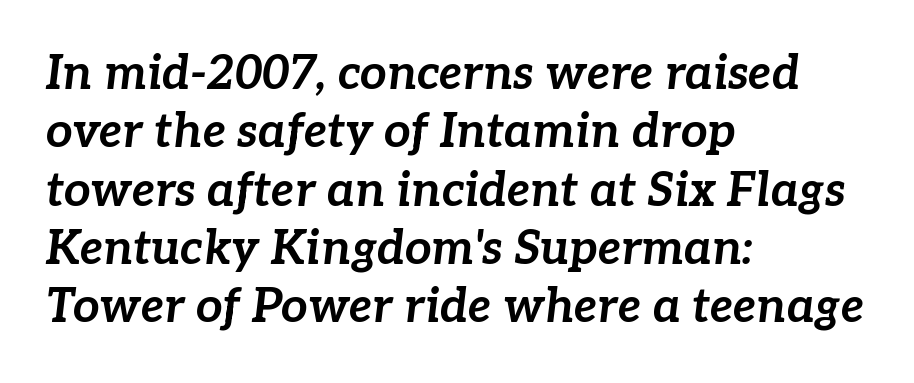
The image shows 47 px bold type, italic (leaning right); set left-aligned, line spacing 1.24x, normal letter spacing, not underlined; low stroke contrast and a medium x-height.
